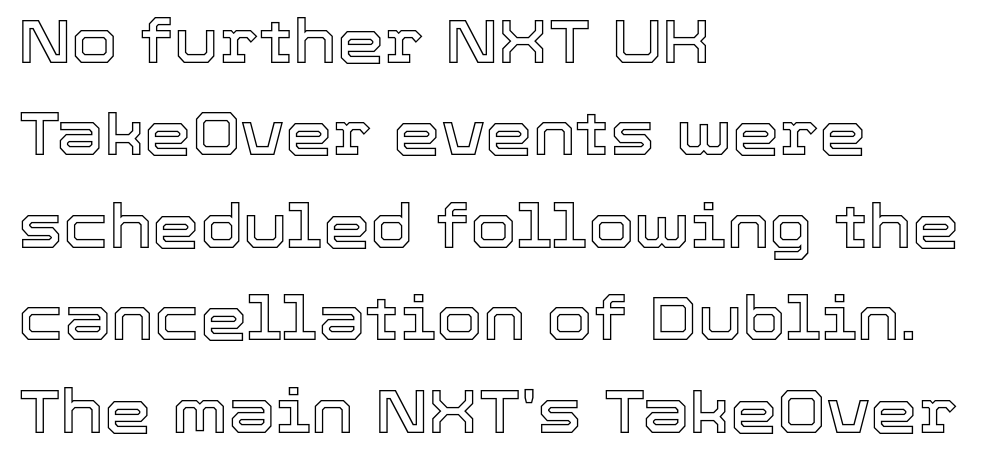
The image shows 60 px text type, upright; set left-aligned, normal line spacing (1.54x), normal letter spacing, not underlined; a medium x-height.
